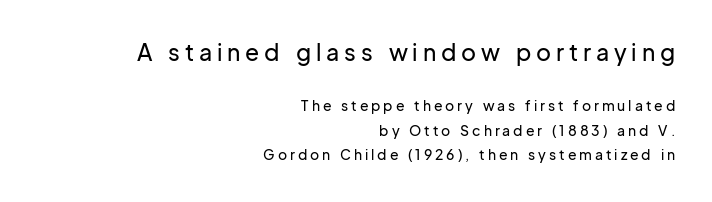
{"italic": "no", "underline": "no", "align": "right", "line_spacing_ratio": 1.76, "letter_spacing": "wide", "letter_spacing_em": 0.21, "larger_block": "first", "size_ratio": 1.64, "glyph_px": 23}
